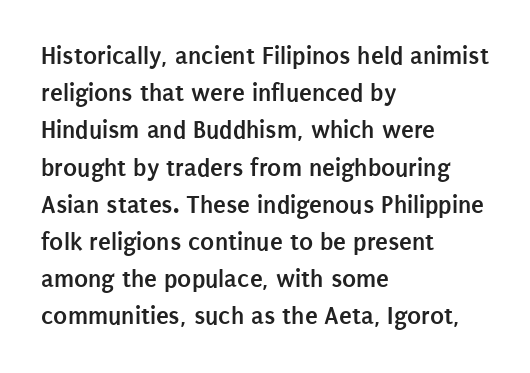
The image shows 26 px bold type, upright; set left-aligned, normal line spacing (1.43x), normal letter spacing, not underlined.
